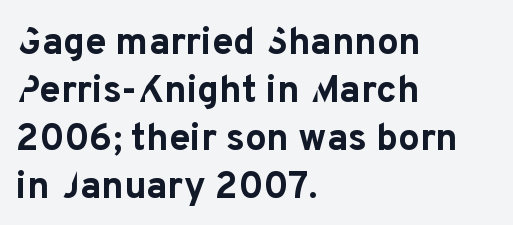
{"serif": "no", "italic": "no", "bold": "yes", "weight": "bold", "width": "normal", "stroke_contrast": "low", "x_height": "medium", "monospaced": "no", "underline": "no", "align": "left", "line_spacing": "normal", "line_spacing_ratio": 1.26, "letter_spacing": "normal", "letter_spacing_em": 0.0, "glyph_px": 38}
